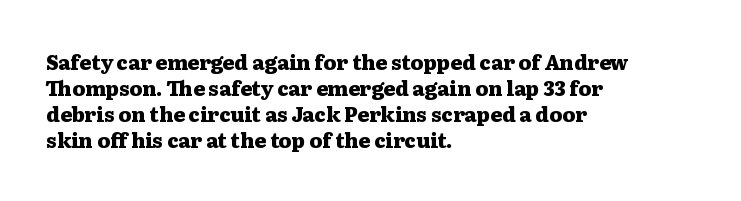
{"italic": "no", "bold": "yes", "underline": "no", "align": "left", "line_spacing": "normal", "line_spacing_ratio": 1.3, "letter_spacing": "normal", "letter_spacing_em": 0.0, "glyph_px": 20}
